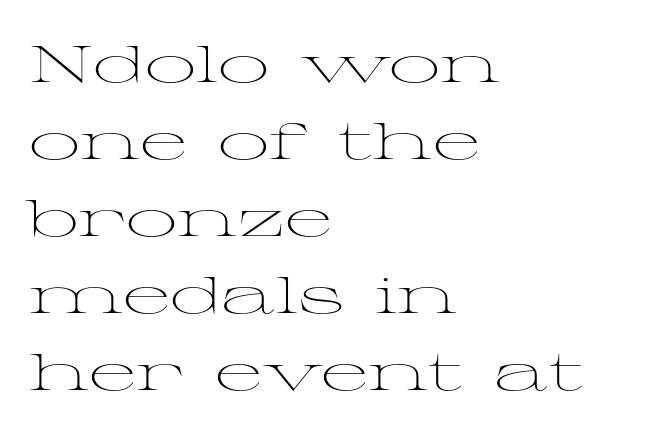
Look at the bottom of the vertical strokes: they flare into serifs here. Clear beneath every line of the passage. In terms of posture, this sample is upright. These lines keep a tight, regular rhythm from letter to letter.
